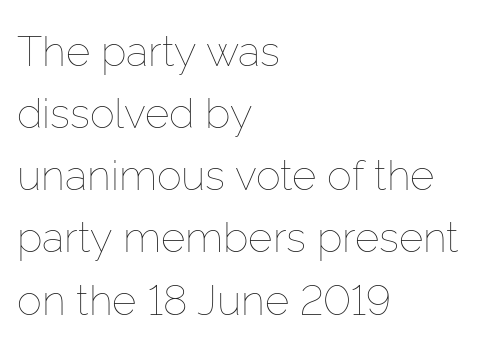
Q: Is the text bold? A: No.
Q: Is the text italic (slanted)? A: No, it is upright.
Q: Is the text underlined? A: No.
Q: How is the paragraph aligned? A: Left-aligned.
Q: Is the spacing between letters normal or unusually wide? A: Normal.
Q: Is the spacing between lines tight, normal or loose? A: Normal.
Q: Width (condensed, normal, or wide)? A: Normal.
Q: Stroke contrast? A: Low.
Q: x-height? A: Medium.
Q: Monospaced? A: No.
